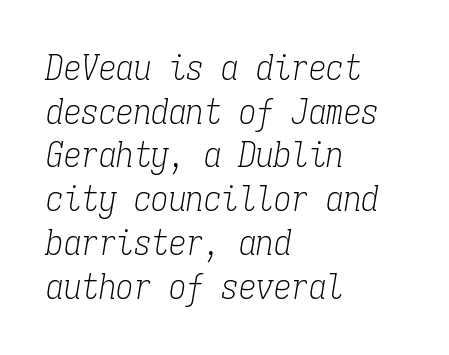
Q: Is the text bold? A: No.
Q: Is the text italic (slanted)? A: Yes, it leans right by about 9 degrees.
Q: Is the typeface a serif or a sans-serif typeface? A: Serif.
Q: Is the text underlined? A: No.
Q: How is the paragraph aligned? A: Left-aligned.
Q: Is the spacing between letters normal or unusually wide? A: Normal.
Q: Is the spacing between lines tight, normal or loose? A: Normal.
Q: Width (condensed, normal, or wide)? A: Condensed.
Q: Stroke contrast? A: Low.
Q: x-height? A: Medium.
Q: Monospaced? A: Yes.
